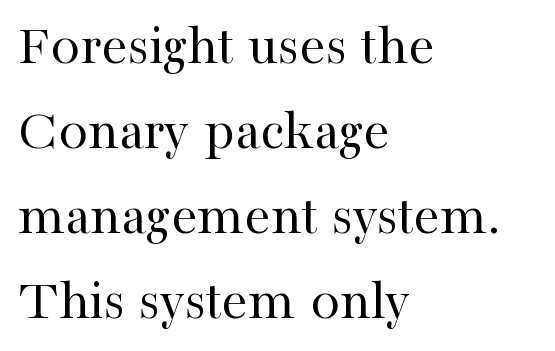
The image shows 59 px regular-weight serif type, upright; set left-aligned, normal line spacing (1.44x), normal letter spacing, not underlined; high stroke contrast and a medium x-height.
